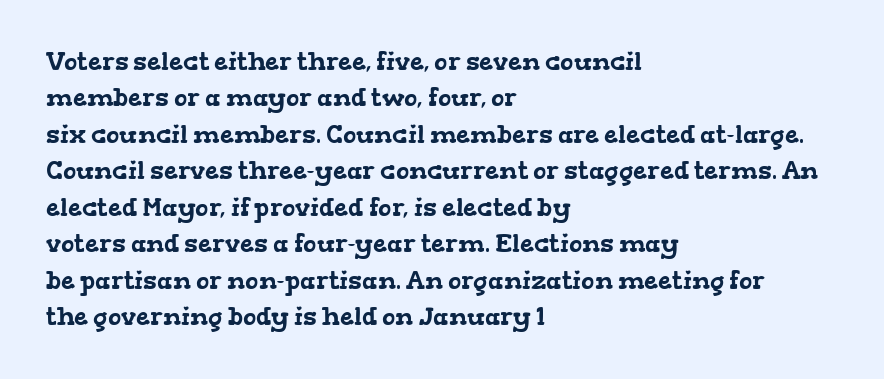
The image shows 25 px text type; set left-aligned, normal line spacing (1.46x), normal letter spacing, not underlined.
